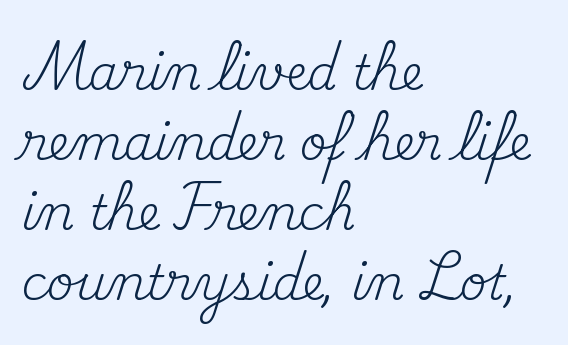
The passage shown has conventional tracking throughout. The font sits on the lighter half of the weight spectrum, regular included. The type family on display is of the serif kind. The letters advance in unequal steps, a hallmark of proportional type. If you measured baseline to baseline, you'd find a middling distance. Just letters on the line, the space beneath them empty.
